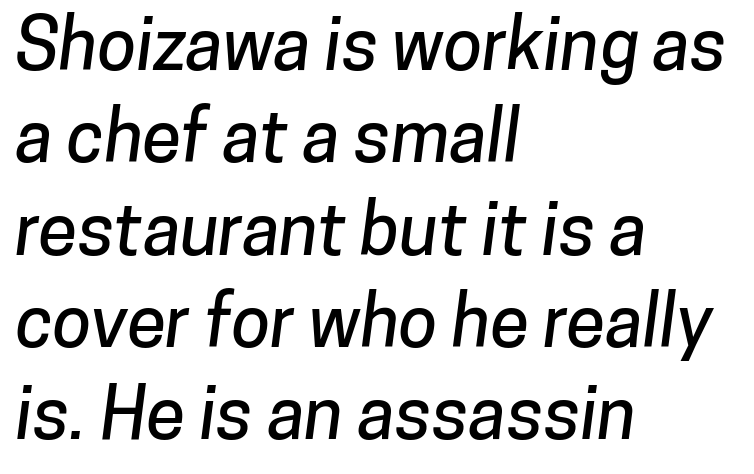
Q: Is the typeface a serif or a sans-serif typeface? A: Sans-serif.
Q: Is the text underlined? A: No.
Q: How is the paragraph aligned? A: Left-aligned.
Q: Is the spacing between letters normal or unusually wide? A: Normal.
Q: Is the spacing between lines tight, normal or loose? A: Normal.
Q: Width (condensed, normal, or wide)? A: Normal.
Q: Stroke contrast? A: Low.
Q: x-height? A: Medium.
Q: Monospaced? A: No.
